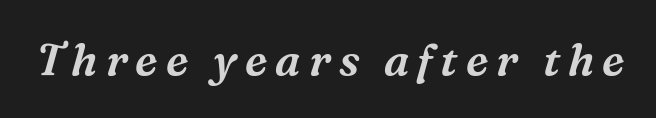
{"serif": "yes", "italic": "yes", "lean": "right", "slant_degrees": 16, "width": "normal", "stroke_contrast": "medium", "x_height": "medium", "monospaced": "no", "underline": "no", "glyph_px": 44}
